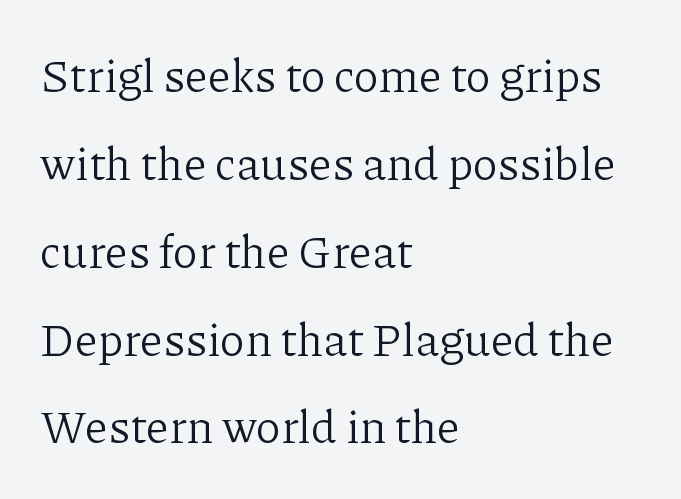
{"serif": "yes", "italic": "no", "bold": "no", "weight": "light", "width": "normal", "stroke_contrast": "low", "x_height": "medium", "monospaced": "no", "underline": "no", "align": "left", "line_spacing": "loose", "line_spacing_ratio": 1.91, "letter_spacing": "normal", "letter_spacing_em": 0.0, "glyph_px": 46}
